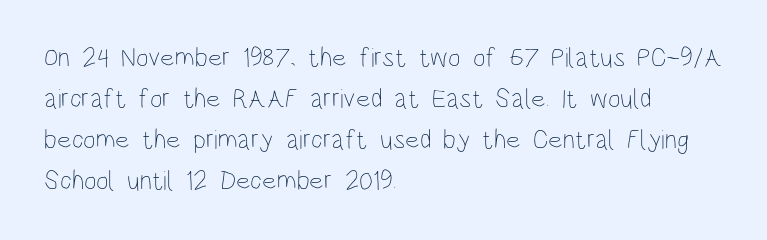
The image shows 27 px text type, upright; set left-aligned, normal line spacing (1.52x), normal letter spacing, not underlined.
